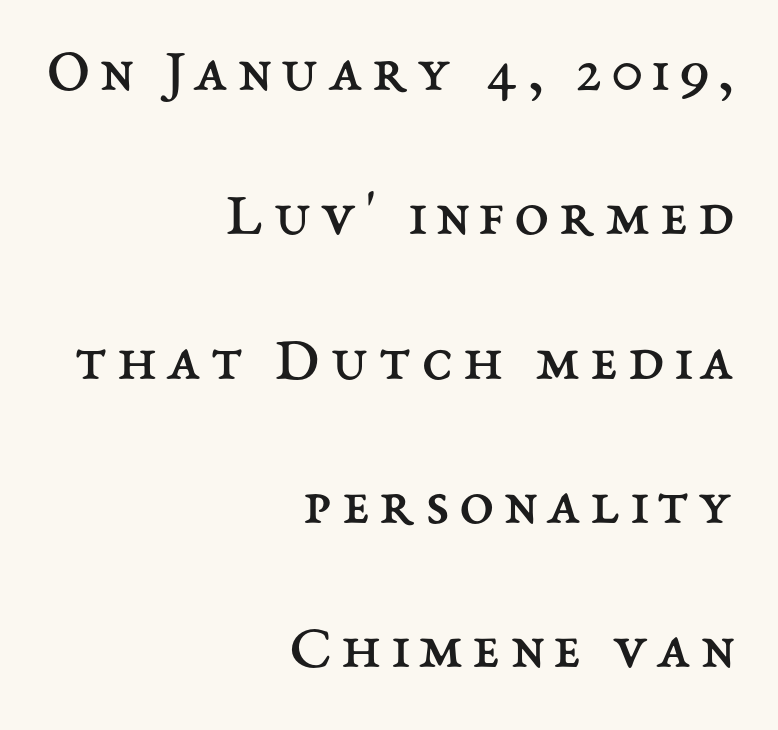
The image shows 63 px regular-weight type, upright; set right-aligned, loose line spacing (2.29x), not underlined; medium stroke contrast and a medium x-height.
